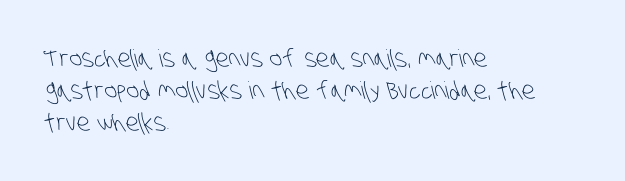
{"bold": "no", "underline": "no", "align": "left", "line_spacing": "normal", "line_spacing_ratio": 1.33, "letter_spacing": "normal", "letter_spacing_em": 0.0, "glyph_px": 24}
